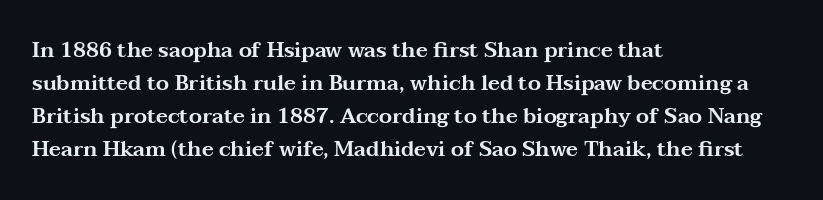
{"italic": "no", "underline": "no", "align": "left", "line_spacing": "normal", "line_spacing_ratio": 1.57, "letter_spacing": "normal", "letter_spacing_em": 0.0, "glyph_px": 21}
